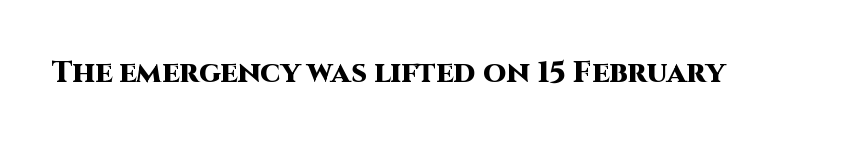
Q: Is the text bold? A: Yes.
Q: Is the text italic (slanted)? A: No, it is upright.
Q: Is the typeface a serif or a sans-serif typeface? A: Sans-serif.
Q: Is the text underlined? A: No.
Q: Is the spacing between letters normal or unusually wide? A: Normal.
Q: Width (condensed, normal, or wide)? A: Normal.
Q: Stroke contrast? A: High.
Q: x-height? A: Large.
Q: Monospaced? A: No.
